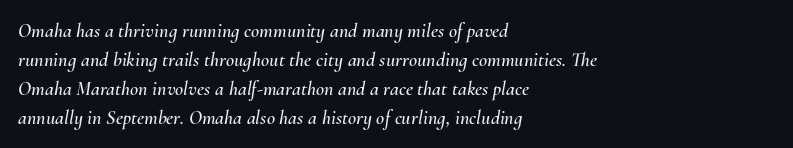
Q: Is the text italic (slanted)? A: Yes, it leans right by about 10 degrees.
Q: Is the text underlined? A: No.
Q: How is the paragraph aligned? A: Left-aligned.
Q: Is the spacing between letters normal or unusually wide? A: Normal.
Q: Is the spacing between lines tight, normal or loose? A: Normal.
